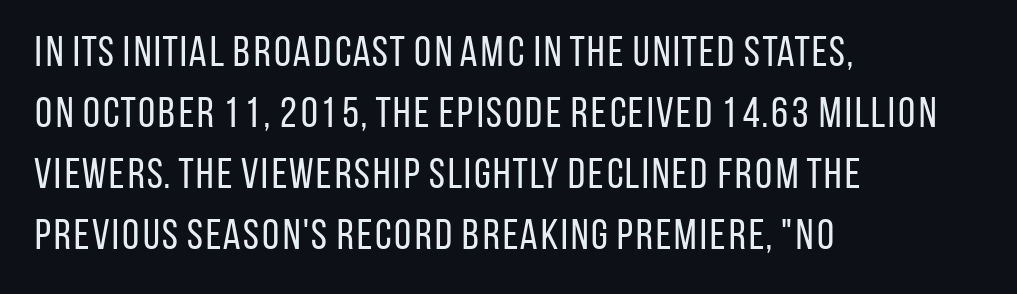
Visually the block forms a straight wall on the left and a jagged coastline on the right. Letters have the restrained weight of plain body copy at most. Summary of vertical rhythm: regular, with standard interline spacing. The rendering uses natural spacing where letterforms have individual widths. Just letters on the line, the space beneath them empty. A sans-serif font was chosen for this passage.
